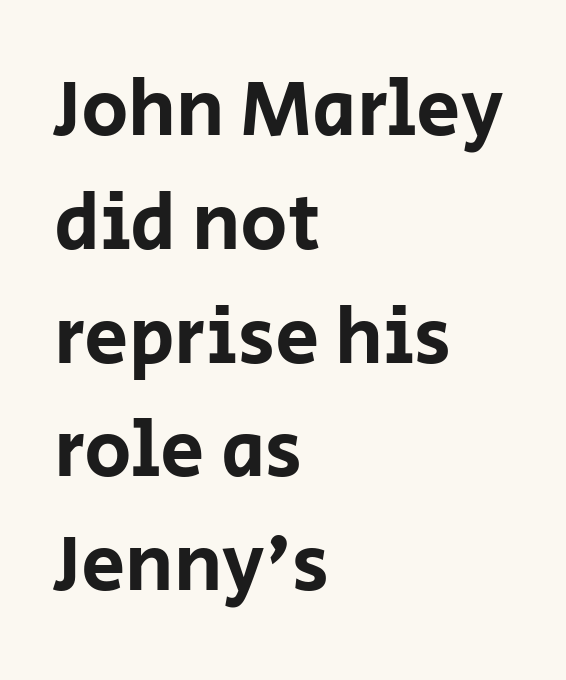
{"serif": "no", "italic": "no", "width": "normal", "stroke_contrast": "low", "x_height": "large", "monospaced": "no", "underline": "no", "align": "left", "line_spacing": "normal", "line_spacing_ratio": 1.44, "letter_spacing": "normal", "letter_spacing_em": 0.0, "glyph_px": 79}
